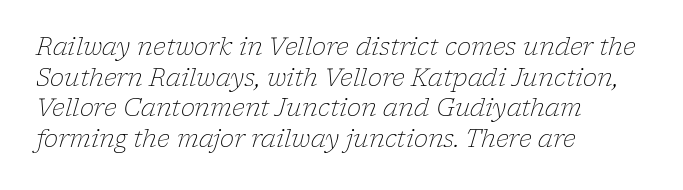
You can tell it's italic because the verticals aren't actually vertical. Horizontally, the lines are justified to the leading edge only. The strokes carry an ordinary text weight at most. Evenly set lines give the paragraph a standard silhouette. Quick note: underline off. You could call the tracking neutral — neither tight nor loose.
